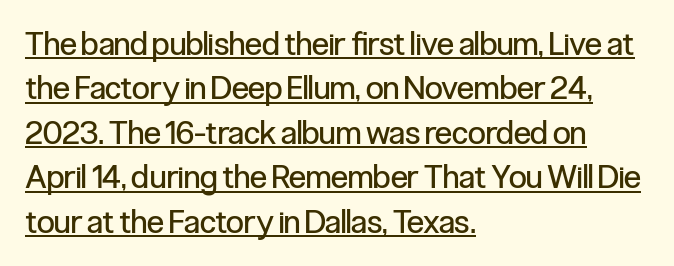
The image shows 32 px regular-weight, condensed sans-serif type, upright; set left-aligned, normal line spacing (1.39x), normal letter spacing, underlined; low stroke contrast and a medium x-height.
